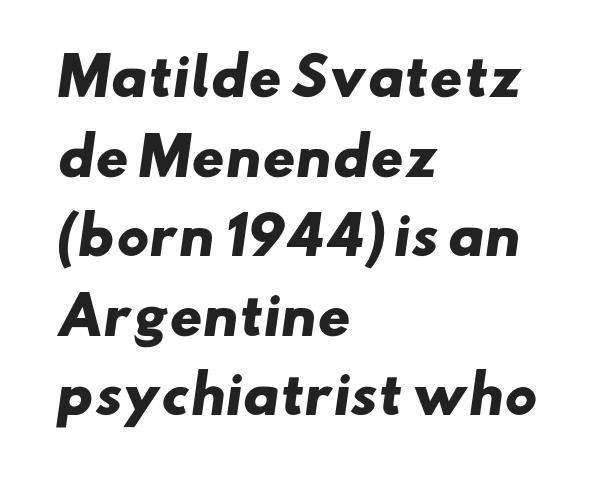
{"serif": "no", "bold": "yes", "weight": "heavy", "width": "wide", "stroke_contrast": "low", "x_height": "small", "monospaced": "no", "underline": "no", "align": "left", "line_spacing": "normal", "line_spacing_ratio": 1.56, "letter_spacing": "normal", "letter_spacing_em": 0.0, "glyph_px": 51}
